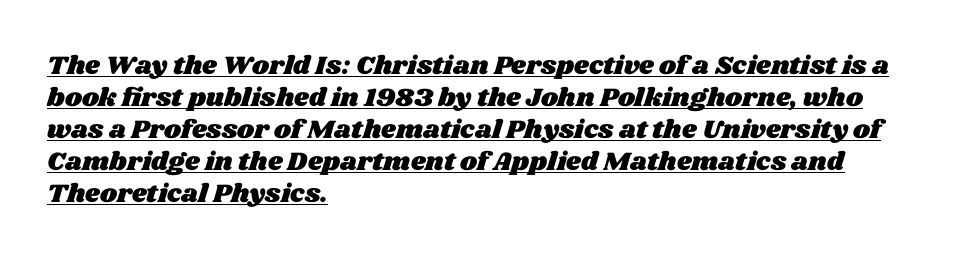
Q: Is the text underlined? A: Yes.
Q: How is the paragraph aligned? A: Left-aligned.
Q: Is the spacing between letters normal or unusually wide? A: Normal.
